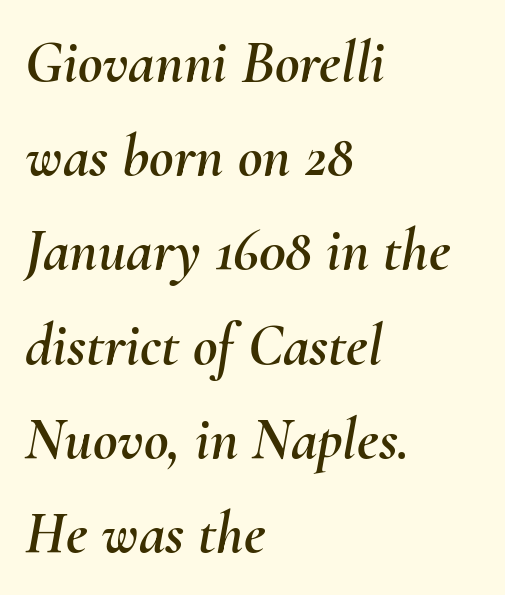
Has an underline been added? It has not. Here the designer chose a conventional face with non-uniform glyph widths. Look at the tracking — it's just the regular setting, nothing added. The paragraph shown leans on its left margin. The rendering applies a slant to the glyphs. If you measured baseline to baseline, you'd find a middling distance.
